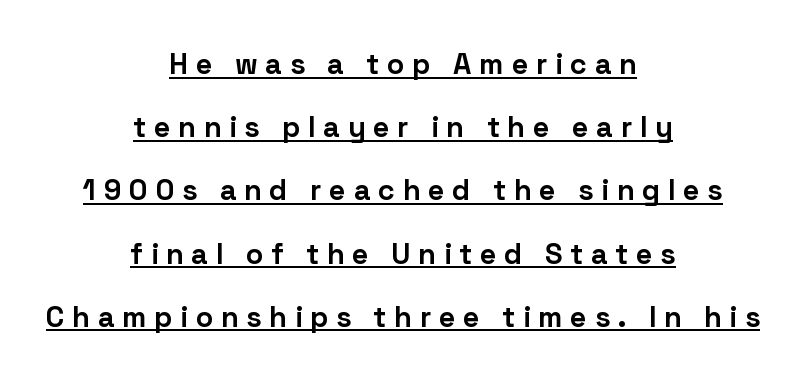
Q: Is the text bold? A: Yes.
Q: Is the text italic (slanted)? A: No, it is upright.
Q: Is the typeface a serif or a sans-serif typeface? A: Sans-serif.
Q: Is the text underlined? A: Yes.
Q: How is the paragraph aligned? A: Centered.
Q: Is the spacing between letters normal or unusually wide? A: Unusually wide.
Q: Is the spacing between lines tight, normal or loose? A: Loose.
Q: Width (condensed, normal, or wide)? A: Normal.
Q: Stroke contrast? A: Low.
Q: x-height? A: Medium.
Q: Monospaced? A: No.
